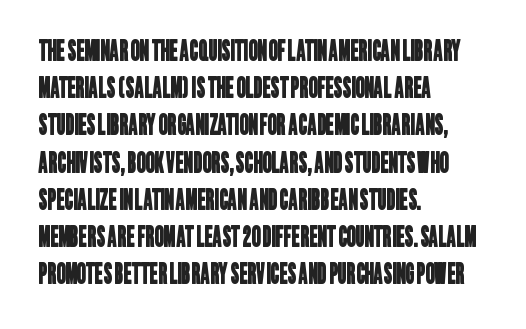
The image shows 28 px condensed sans-serif type; set left-aligned, normal line spacing (1.33x), normal letter spacing, not underlined; low stroke contrast and a large x-height.
